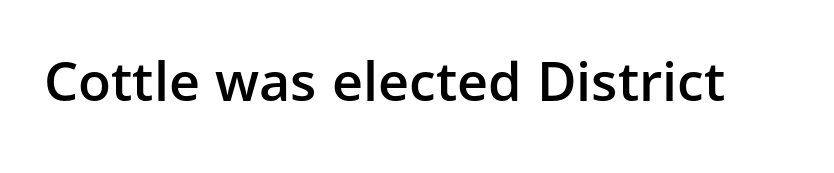
Q: Is the text bold? A: Semi-bold.
Q: Is the text italic (slanted)? A: No, it is upright.
Q: Is the typeface a serif or a sans-serif typeface? A: Sans-serif.
Q: Is the text underlined? A: No.
Q: Is the spacing between letters normal or unusually wide? A: Normal.
Q: Width (condensed, normal, or wide)? A: Normal.
Q: Stroke contrast? A: Low.
Q: x-height? A: Medium.
Q: Monospaced? A: No.
